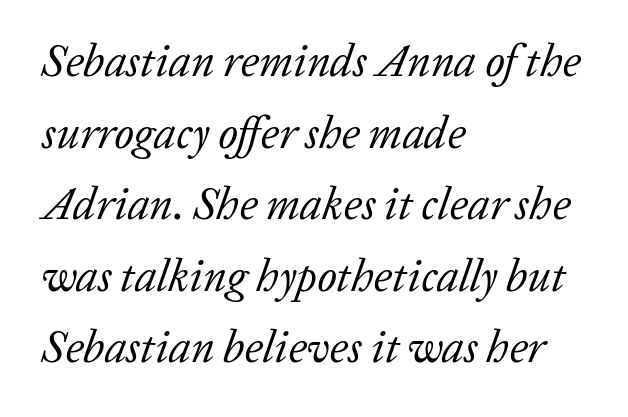
{"serif": "yes", "italic": "yes", "lean": "right", "slant_degrees": 20, "bold": "no", "weight": "regular", "width": "normal", "stroke_contrast": "low", "x_height": "medium", "monospaced": "no", "underline": "no", "align": "left", "line_spacing": "normal", "line_spacing_ratio": 1.59, "letter_spacing": "normal", "letter_spacing_em": 0.0, "glyph_px": 45}
